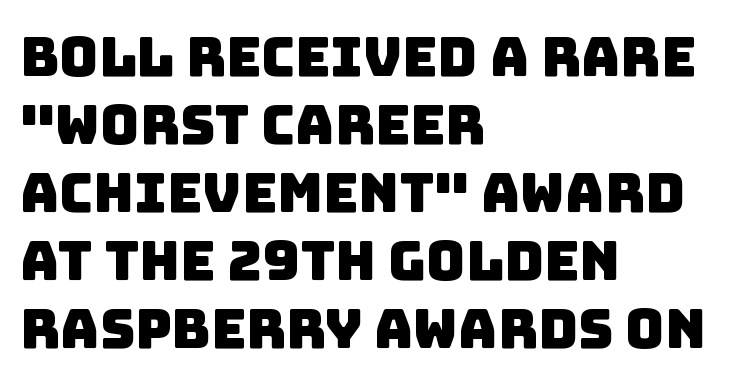
Q: Is the typeface a serif or a sans-serif typeface? A: Sans-serif.
Q: Is the text underlined? A: No.
Q: How is the paragraph aligned? A: Left-aligned.
Q: Is the spacing between letters normal or unusually wide? A: Normal.
Q: Is the spacing between lines tight, normal or loose? A: Normal.
Q: Width (condensed, normal, or wide)? A: Normal.
Q: Stroke contrast? A: Low.
Q: x-height? A: Large.
Q: Monospaced? A: No.
